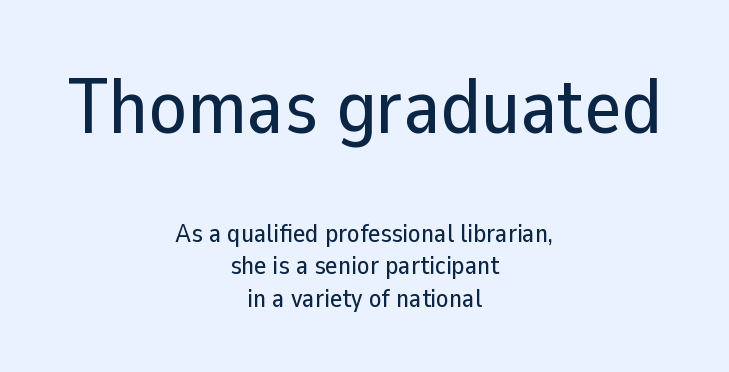
Q: Is the text italic (slanted)? A: No, it is upright.
Q: Is the typeface a serif or a sans-serif typeface? A: Sans-serif.
Q: Is the text underlined? A: No.
Q: How is the paragraph aligned? A: Centered.
Q: Is the spacing between letters normal or unusually wide? A: Normal.
Q: Is the spacing between lines tight, normal or loose? A: Normal.
Q: Which block of text is set in a larger size, the first (top) or the second (bottom)? A: The first (top) one.
Q: Width (condensed, normal, or wide)? A: Normal.
Q: Stroke contrast? A: Low.
Q: x-height? A: Medium.
Q: Monospaced? A: No.
